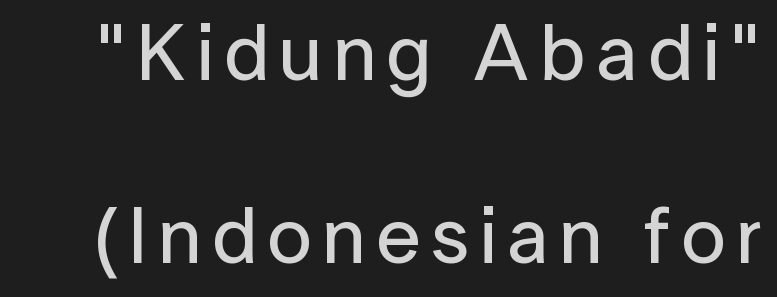
Has an underline been added? It has not. The font family rendered here belongs to the sans-serif group. Upright lettering throughout. These lines are rendered in a variable-pitch font. Baseline-to-baseline distance is far greater than the letter height.
